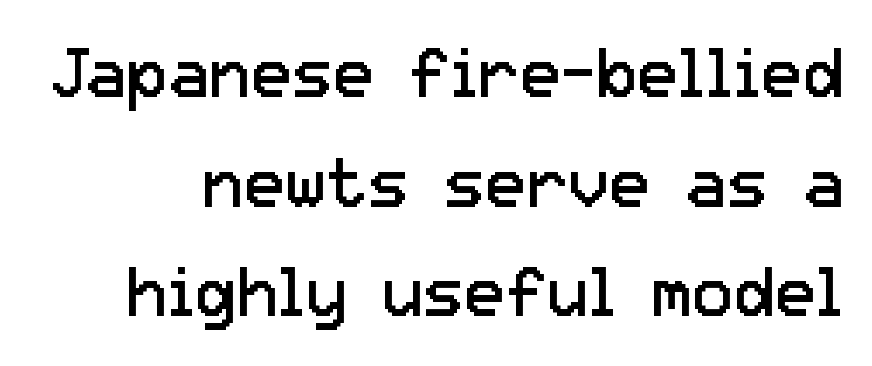
The image shows 69 px regular-weight sans-serif type, upright; set normal line spacing (1.59x), normal letter spacing, not underlined; low stroke contrast and a medium x-height.
